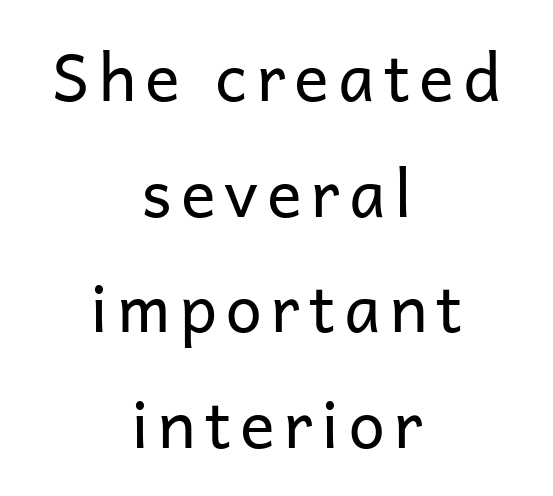
Horizontally, the lines are justified to the midpoint only. Nobody drew a line under any word here. Italic? Not at all — the glyphs are vertical. Spacing verdict: proportional, widths tailored to each character.
